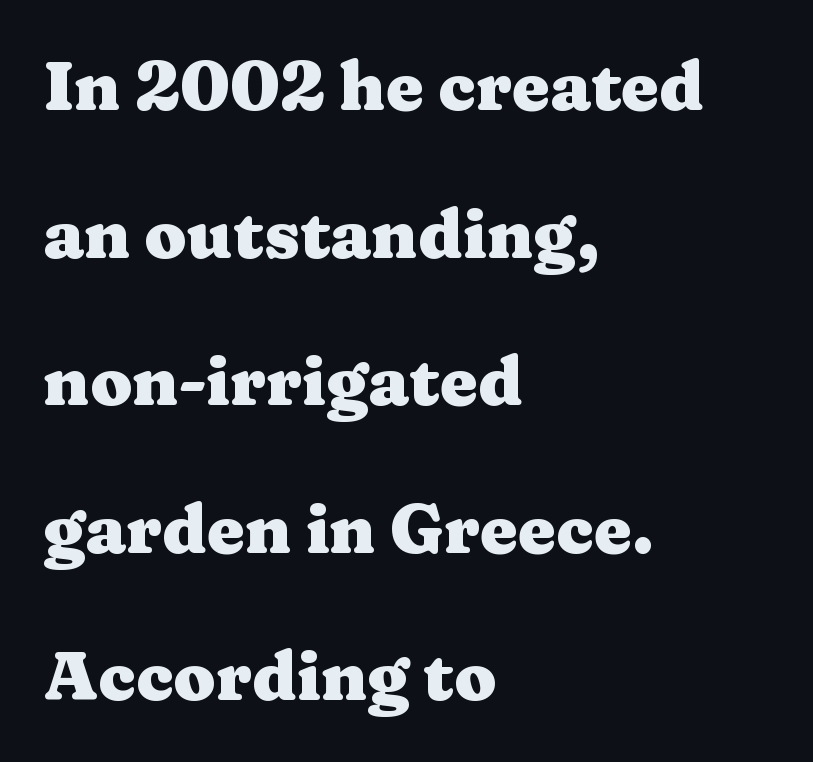
A typesetter would call this proportional, since set widths differ per character. Unmarked baselines from the first word to the last. Compared with typical body copy, the letter spacing here is the same. It's the straight-up-and-down kind of type. The paragraph has a hard left edge and a soft right edge. The font is running at its bold setting.
